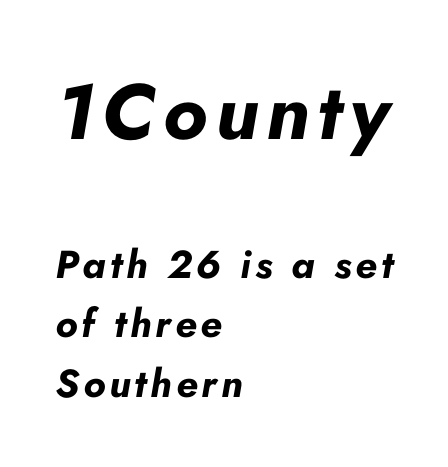
{"italic": "yes", "lean": "right", "slant_degrees": 10, "bold": "yes", "weight": "bold", "width": "normal", "stroke_contrast": "low", "x_height": "small", "monospaced": "no", "underline": "no", "align": "left", "line_spacing": "normal", "line_spacing_ratio": 1.52, "larger_block": "first", "size_ratio": 2.0, "glyph_px": 78}
